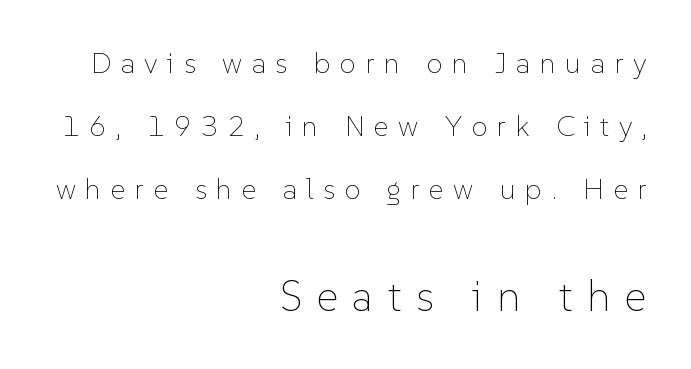
The image shows 43 px thin type, upright; set right-aligned, loose line spacing (2.18x), unusually wide letter spacing (+0.33 em), not underlined; the second (bottom) block is 1.48x larger; low stroke contrast and a medium x-height.
